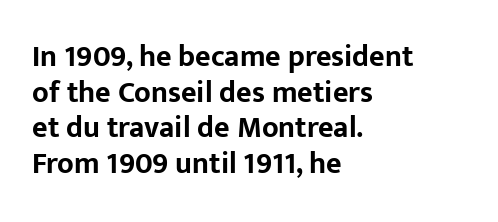
{"serif": "no", "italic": "no", "bold": "yes", "weight": "bold", "width": "normal", "stroke_contrast": "low", "x_height": "medium", "monospaced": "no", "underline": "no", "align": "left", "line_spacing_ratio": 1.19, "letter_spacing": "normal", "letter_spacing_em": 0.0, "glyph_px": 30}
